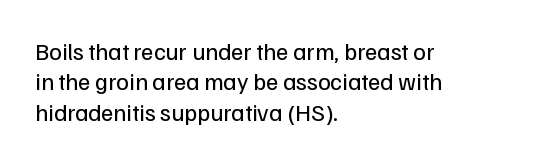
The image shows 24 px text type, upright; set left-aligned, normal line spacing (1.27x), normal letter spacing, not underlined.
